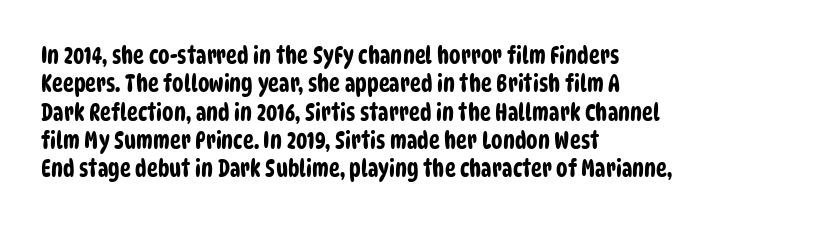
Q: Is the text underlined? A: No.
Q: How is the paragraph aligned? A: Left-aligned.
Q: Is the spacing between letters normal or unusually wide? A: Normal.
